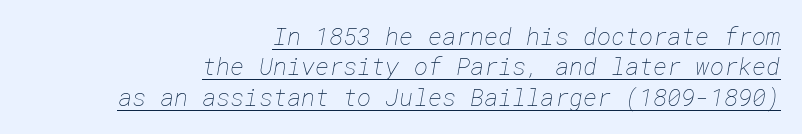
Beneath each row of characters lies a ruled line. The paragraph shown leans on its right margin. The rendering uses a moderate line-height, typical for paragraphs. Short note: letters normally spaced.
